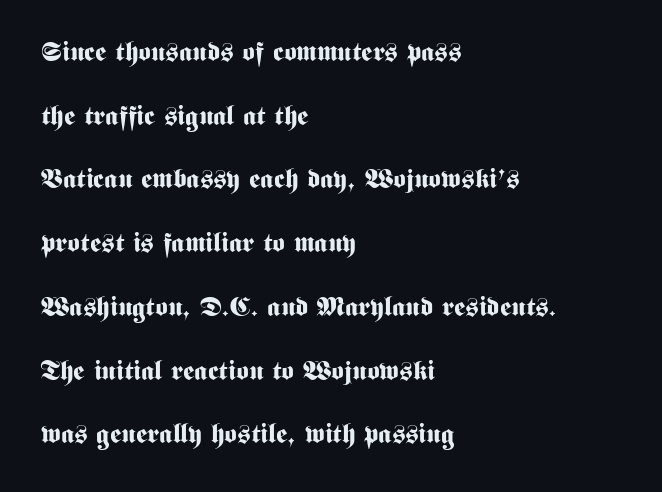
The image shows 27 px bold type, upright; set left-aligned, loose line spacing (2.36x), normal letter spacing, not underlined.
